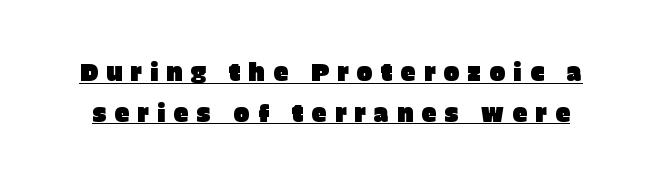
Someone cranked the tracking dial way up on this one. Each new line begins a customary step beneath the previous one. Students, observe the line beneath the letters — that is underlining. Tall strokes in this sample are plumb rather than angled.
